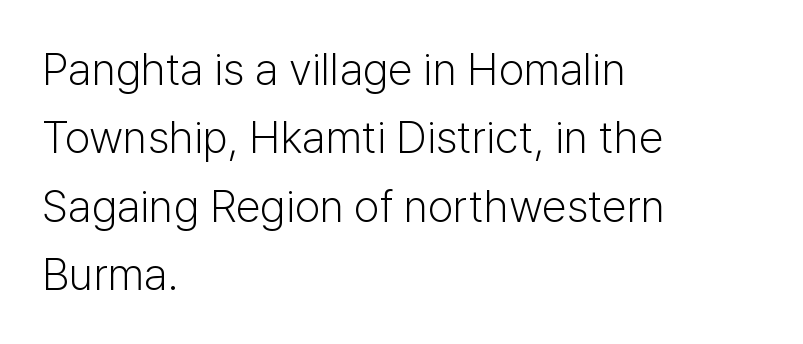
The image shows 45 px light sans-serif type, upright; set left-aligned, normal line spacing (1.52x), normal letter spacing, not underlined; low stroke contrast and a medium x-height.
